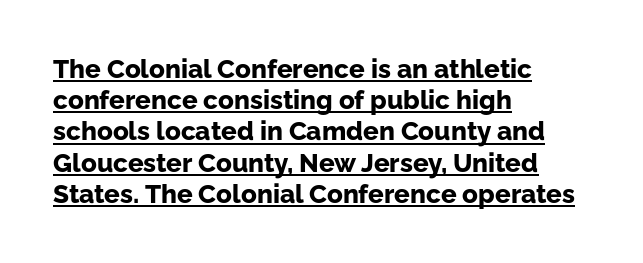
{"italic": "no", "bold": "yes", "underline": "yes", "align": "left", "line_spacing_ratio": 1.2, "letter_spacing": "normal", "letter_spacing_em": 0.0, "glyph_px": 26}
